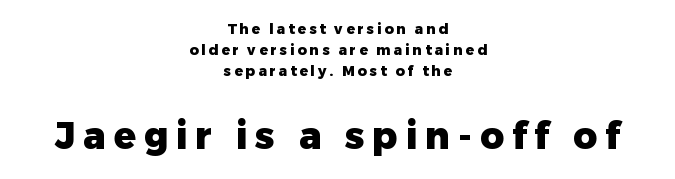
Every row of glyphs is offset so its center matches the block's center. The space beneath each line is pristine and unruled. The glyphs have the mass of a bold cut. If you squint, the bottom block still reads clearly — it's the larger of the two. Serifs: no, the terminals of the letterforms are clean. A typesetter would mark this as roman, not italic.
